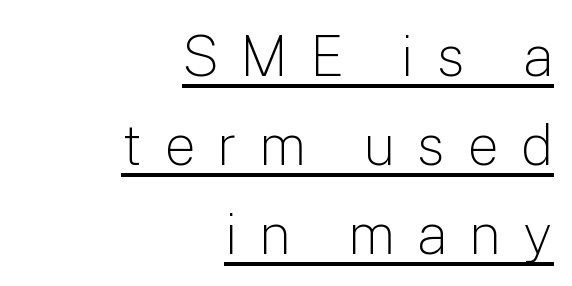
Q: Is the text bold? A: No.
Q: Is the text italic (slanted)? A: No, it is upright.
Q: Is the typeface a serif or a sans-serif typeface? A: Sans-serif.
Q: Is the text underlined? A: Yes.
Q: How is the paragraph aligned? A: Right-aligned.
Q: Is the spacing between letters normal or unusually wide? A: Unusually wide.
Q: Is the spacing between lines tight, normal or loose? A: Normal.
Q: Width (condensed, normal, or wide)? A: Normal.
Q: Stroke contrast? A: Low.
Q: x-height? A: Medium.
Q: Monospaced? A: No.
